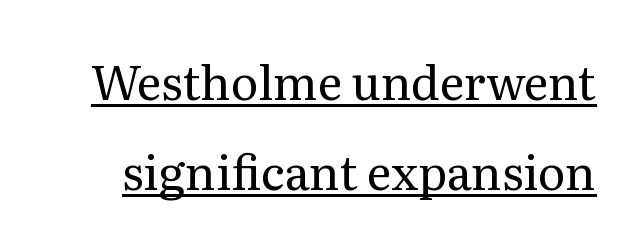
{"serif": "yes", "italic": "no", "bold": "no", "weight": "regular", "width": "normal", "stroke_contrast": "medium", "x_height": "medium", "monospaced": "no", "underline": "yes", "line_spacing": "loose", "line_spacing_ratio": 1.92, "letter_spacing": "normal", "letter_spacing_em": 0.0, "glyph_px": 47}
